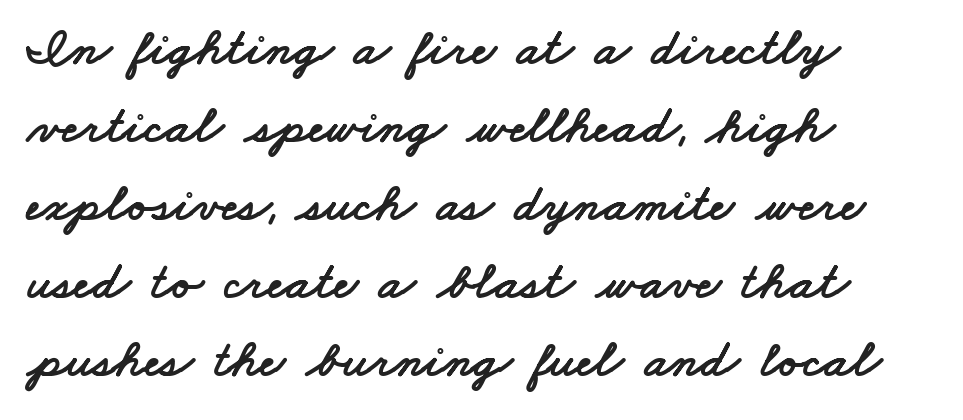
To sum up the face: it is a sans, with no serifs. Descenders hang freely into open space. Every row of glyphs begins at an identical x-position on the left. Notice how descenders clear the ascenders below comfortably — that's standard leading.
